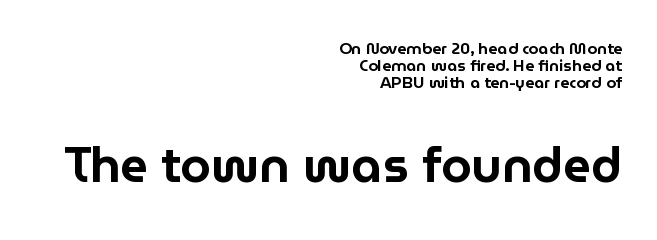
The paragraph shown leans on its right margin. Nope, no serifs anywhere on these letters. Horizontal bands of white between lines are thin slivers. The block sitting lower on the canvas is the one with enlarged characters. Any mark beneath the type? The region is blank. These lines keep a tight, regular rhythm from letter to letter.
